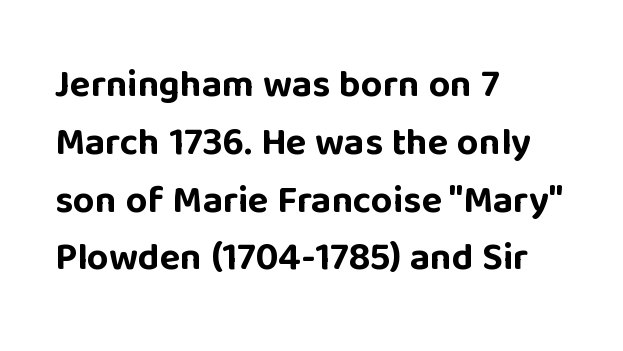
Q: Is the text bold? A: Yes.
Q: Is the text italic (slanted)? A: No, it is upright.
Q: Is the typeface a serif or a sans-serif typeface? A: Sans-serif.
Q: Is the text underlined? A: No.
Q: How is the paragraph aligned? A: Left-aligned.
Q: Is the spacing between letters normal or unusually wide? A: Normal.
Q: Is the spacing between lines tight, normal or loose? A: Normal.
Q: Width (condensed, normal, or wide)? A: Normal.
Q: Stroke contrast? A: Low.
Q: x-height? A: Large.
Q: Monospaced? A: No.
